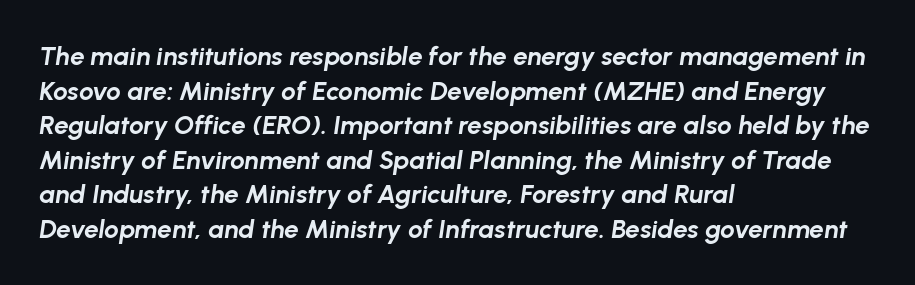
Q: Is the text bold? A: Yes.
Q: Is the text italic (slanted)? A: Yes, it leans right by about 8 degrees.
Q: Is the text underlined? A: No.
Q: How is the paragraph aligned? A: Left-aligned.
Q: Is the spacing between letters normal or unusually wide? A: Normal.
Q: Is the spacing between lines tight, normal or loose? A: Normal.
